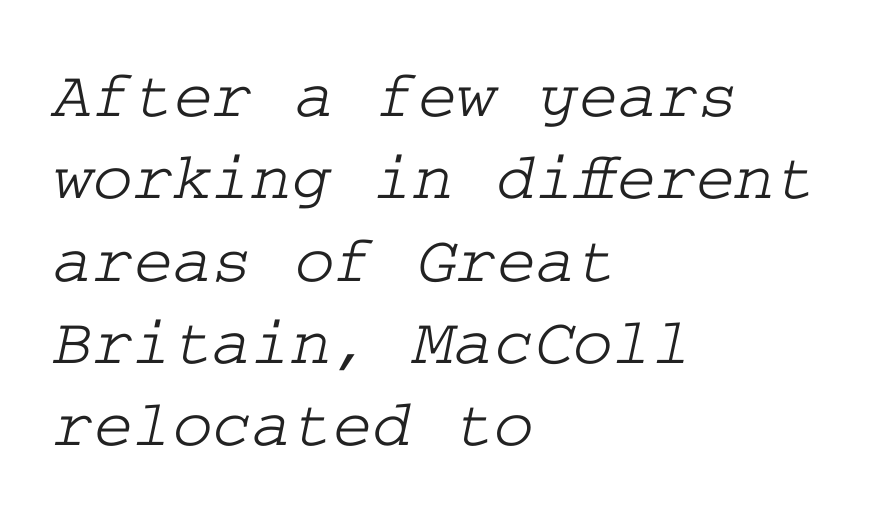
{"serif": "yes", "width": "wide", "stroke_contrast": "low", "x_height": "medium", "underline": "no", "align": "left", "line_spacing_ratio": 1.21, "letter_spacing": "normal", "letter_spacing_em": 0.0, "glyph_px": 68}
